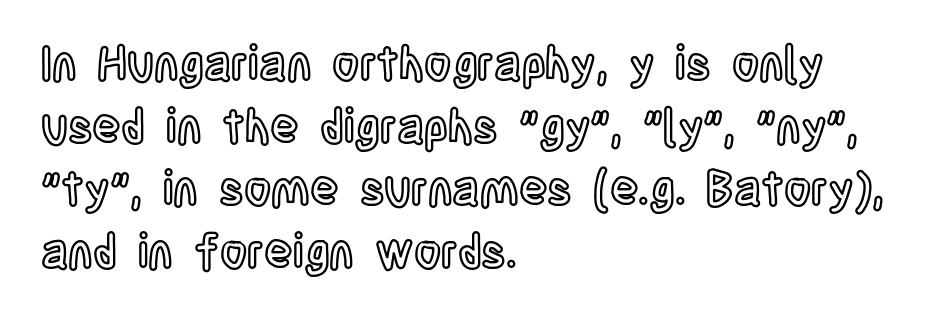
The image shows 47 px condensed type, upright; set left-aligned, normal line spacing (1.33x), normal letter spacing, not underlined; a large x-height.
